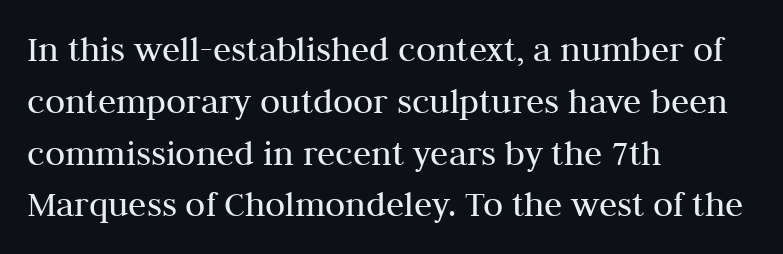
The image shows 37 px regular-weight serif type, upright; set left-aligned, normal line spacing (1.4x), normal letter spacing, not underlined; medium stroke contrast and a medium x-height.
